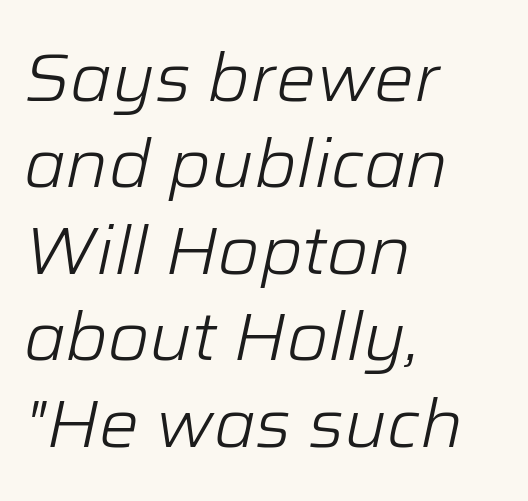
{"italic": "yes", "lean": "right", "slant_degrees": 12, "bold": "no", "weight": "light", "width": "normal", "stroke_contrast": "low", "x_height": "medium", "monospaced": "no", "underline": "no", "align": "left", "line_spacing": "normal", "line_spacing_ratio": 1.29, "letter_spacing": "normal", "letter_spacing_em": 0.0, "glyph_px": 67}
